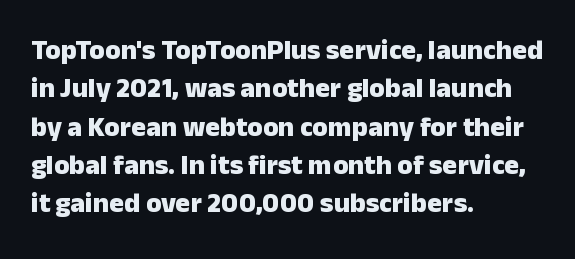
{"serif": "no", "italic": "no", "bold": "yes", "weight": "heavy", "width": "normal", "stroke_contrast": "low", "x_height": "medium", "monospaced": "no", "underline": "no", "align": "left", "line_spacing": "normal", "line_spacing_ratio": 1.37, "letter_spacing": "normal", "letter_spacing_em": 0.0, "glyph_px": 28}
